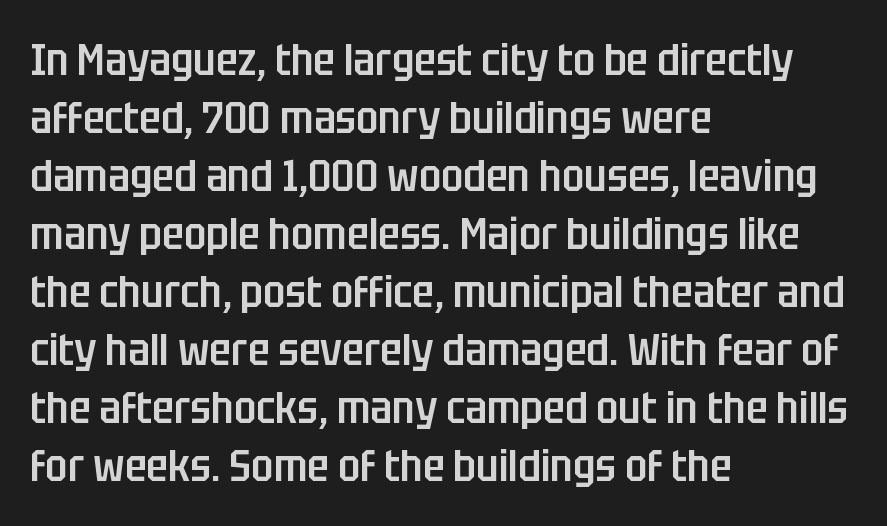
{"serif": "no", "italic": "no", "bold": "semi", "weight": "semibold", "width": "condensed", "stroke_contrast": "low", "x_height": "large", "monospaced": "no", "underline": "no", "align": "left", "line_spacing": "normal", "line_spacing_ratio": 1.29, "letter_spacing": "normal", "letter_spacing_em": 0.0, "glyph_px": 45}
